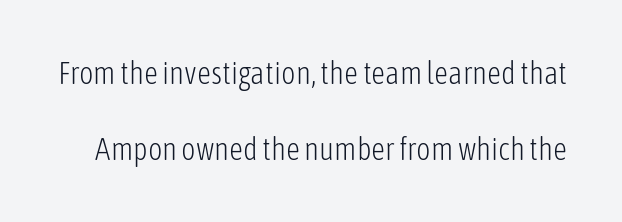
Q: Is the text bold? A: No.
Q: Is the text italic (slanted)? A: No, it is upright.
Q: Is the typeface a serif or a sans-serif typeface? A: Sans-serif.
Q: Is the text underlined? A: No.
Q: Is the spacing between letters normal or unusually wide? A: Normal.
Q: Is the spacing between lines tight, normal or loose? A: Loose.
Q: Width (condensed, normal, or wide)? A: Condensed.
Q: Stroke contrast? A: Low.
Q: x-height? A: Medium.
Q: Monospaced? A: No.
